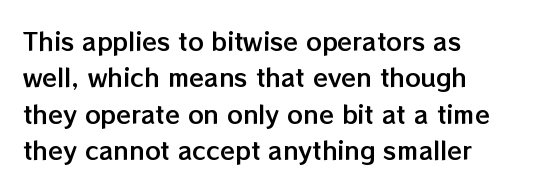
The image shows 24 px text type, upright; set left-aligned, normal line spacing (1.52x), normal letter spacing, not underlined.
